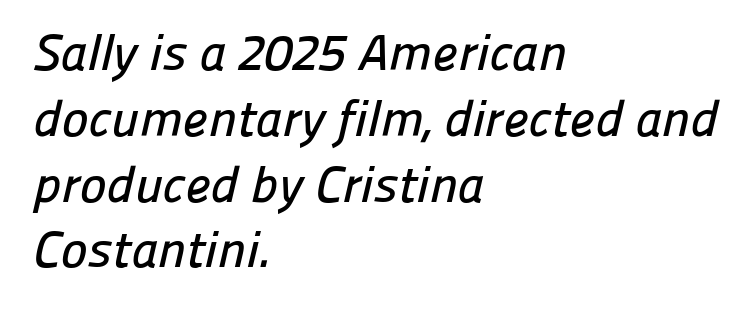
The image shows 51 px sans-serif type; set left-aligned, normal line spacing (1.29x), normal letter spacing, not underlined; low stroke contrast and a medium x-height.
